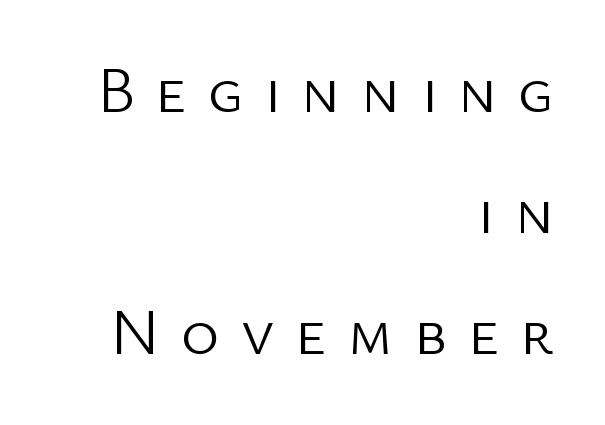
{"serif": "no", "italic": "no", "bold": "no", "weight": "light", "width": "normal", "stroke_contrast": "low", "x_height": "medium", "monospaced": "no", "underline": "no", "align": "right", "line_spacing_ratio": 1.83, "letter_spacing": "wide", "letter_spacing_em": 0.31, "glyph_px": 66}
